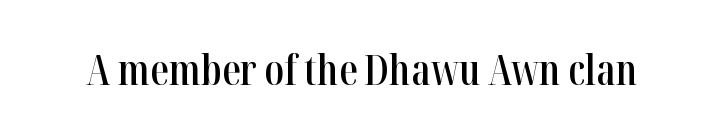
{"serif": "yes", "italic": "no", "bold": "semi", "weight": "semibold", "width": "condensed", "stroke_contrast": "high", "x_height": "medium", "monospaced": "no", "underline": "no", "letter_spacing": "normal", "letter_spacing_em": 0.0, "glyph_px": 41}
